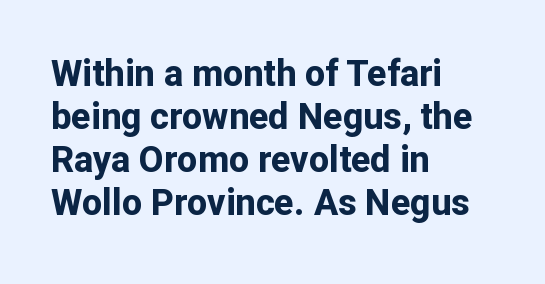
The image shows 36 px bold sans-serif type, upright; set left-aligned, line spacing 1.19x, normal letter spacing, not underlined; low stroke contrast and a medium x-height.
